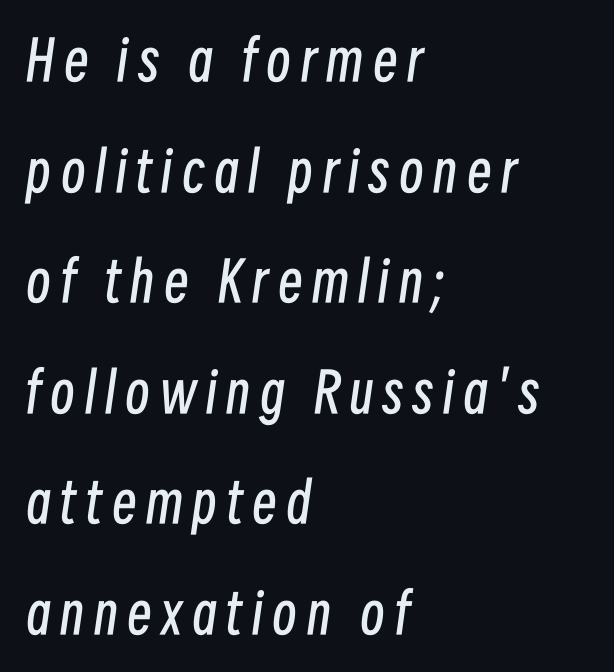
The image shows 55 px regular-weight, condensed type, italic (leaning right); set left-aligned, loose line spacing (2.01x), not underlined; low stroke contrast and a medium x-height.
